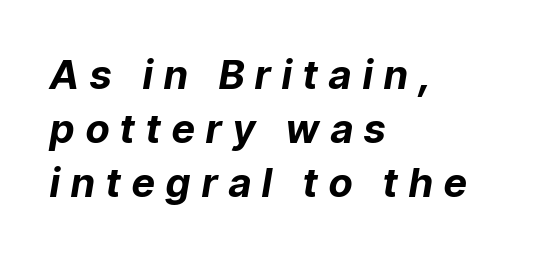
Is this a fixed-width face? No — the glyphs have proportional, varying widths. The words here are not underlined. Looking at the ascenders, they clearly lean. Notice how thick the strokes are: this is what a full bold looks like.
